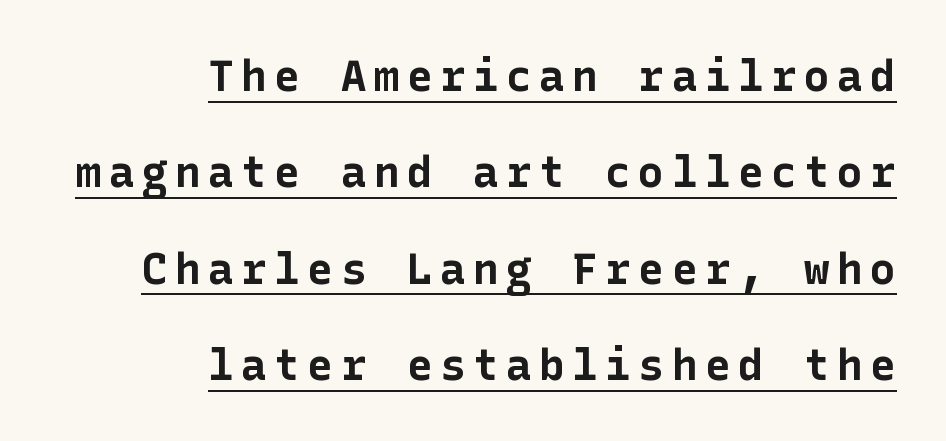
The image shows 43 px bold sans-serif type, upright; set right-aligned, loose line spacing (2.24x), underlined; low stroke contrast and a medium x-height.
